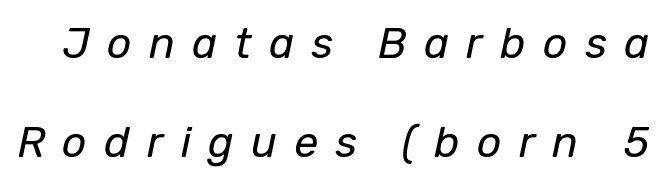
{"italic": "yes", "lean": "right", "slant_degrees": 12, "bold": "no", "weight": "regular", "width": "normal", "stroke_contrast": "low", "x_height": "medium", "monospaced": "no", "underline": "no", "line_spacing": "loose", "line_spacing_ratio": 2.31, "letter_spacing": "wide", "letter_spacing_em": 0.4, "glyph_px": 43}
